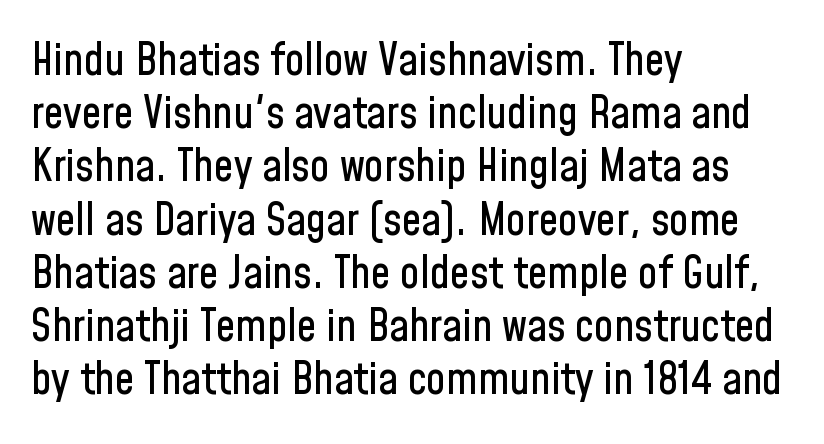
Letterform terminals end flat and unadorned throughout the passage. Does extra space separate the letters? No, they use regular spacing. The letters stand straight up with perfectly vertical stems. The space directly below the letters is spotless. You could not count columns in this text — the font is proportionally spaced.
